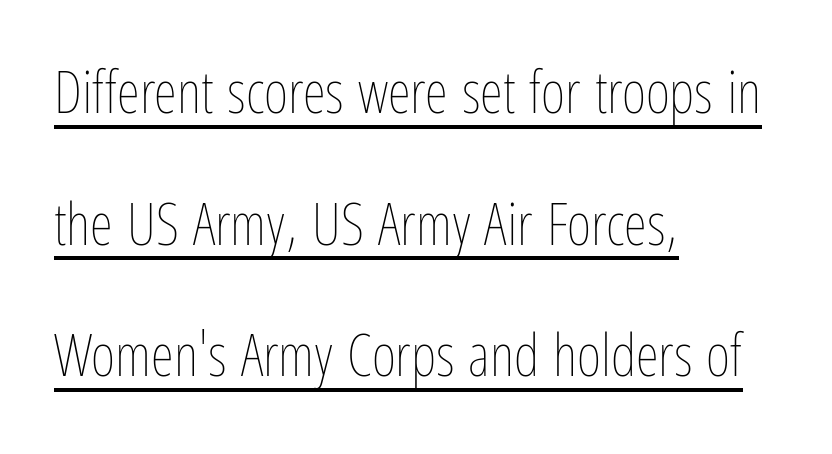
Every character sits straight up, as roman type does. The block of text is sparse from top to bottom, with ample space between rows. Descenders here cross a horizontal rule under the line. Weight class: somewhere from thin through regular. Think of a printed novel: that variable character pitch is what you see here. The ragged edge is on the right, which tells us the setting is flush left.
